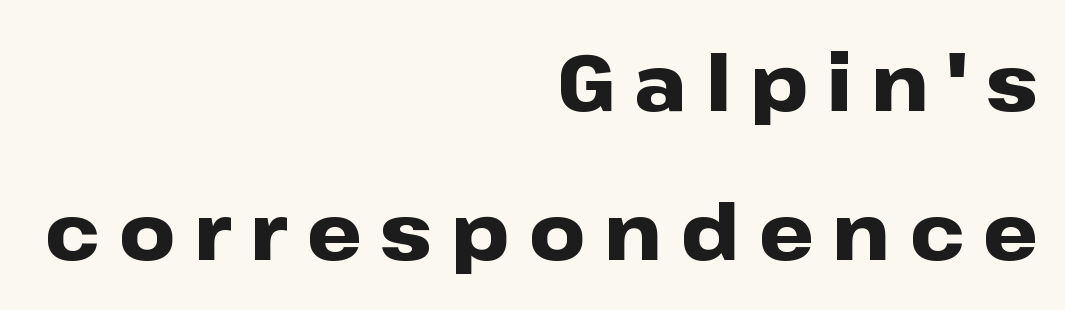
You could not count columns in this text — the font is proportionally spaced. The text block is weighted toward the right margin, trailing off unevenly leftward. The strip under each line holds only bare page. Characters remain perfectly vertical along every line. One glance says open: line gaps are wider than usual. This rendering employs a face without finishing strokes, i.e., a sans-serif.
